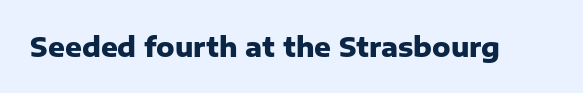
{"italic": "no", "bold": "yes", "underline": "no", "letter_spacing": "normal", "letter_spacing_em": 0.0, "glyph_px": 26}
